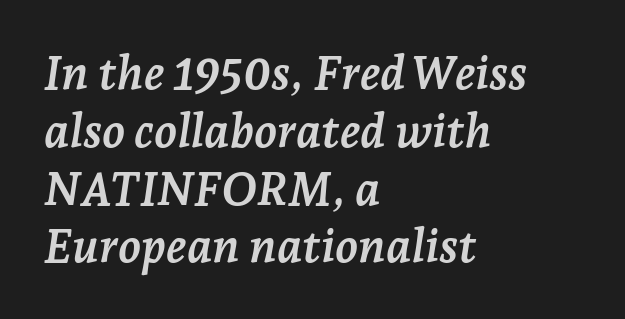
The image shows 47 px semibold serif type, italic (leaning right); set left-aligned, line spacing 1.23x, normal letter spacing, not underlined; low stroke contrast and a medium x-height.
